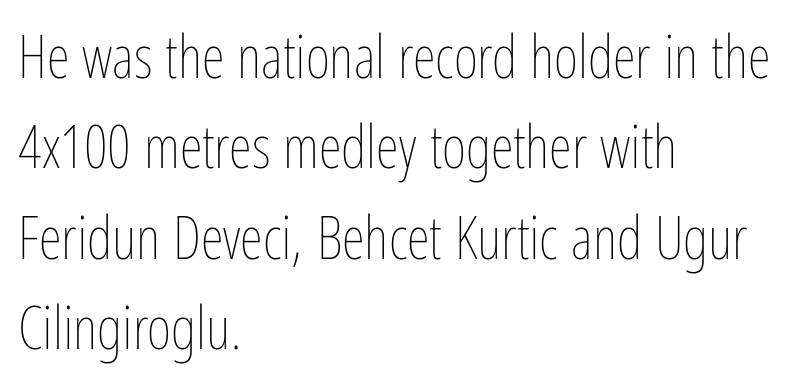
Q: Is the text bold? A: No.
Q: Is the text italic (slanted)? A: No, it is upright.
Q: Is the text underlined? A: No.
Q: How is the paragraph aligned? A: Left-aligned.
Q: Is the spacing between letters normal or unusually wide? A: Normal.
Q: Is the spacing between lines tight, normal or loose? A: Normal.
Q: Width (condensed, normal, or wide)? A: Condensed.
Q: Stroke contrast? A: Low.
Q: x-height? A: Medium.
Q: Monospaced? A: No.
